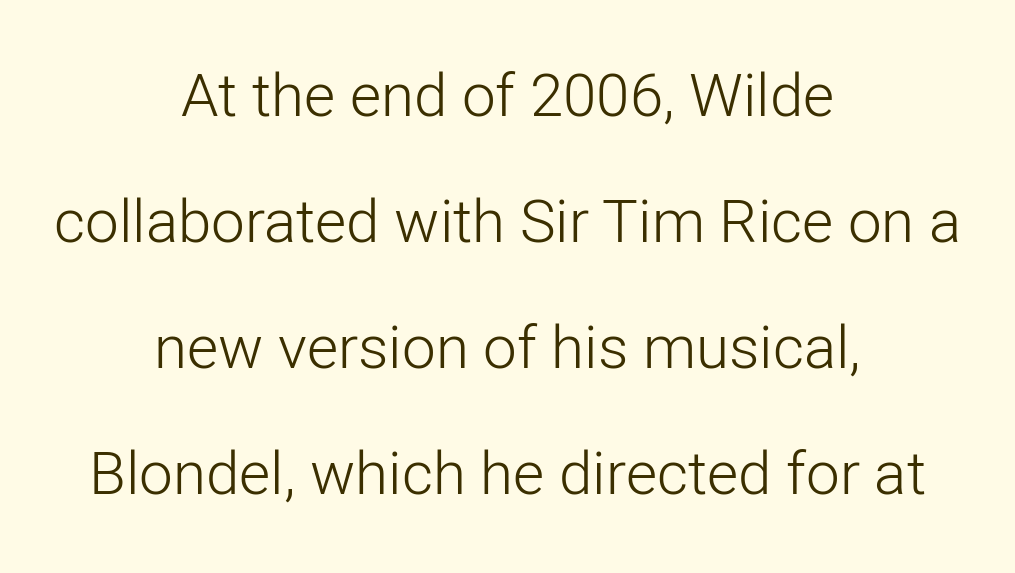
{"serif": "no", "italic": "no", "bold": "no", "weight": "light", "width": "normal", "stroke_contrast": "low", "x_height": "medium", "monospaced": "no", "underline": "no", "align": "center", "line_spacing": "loose", "line_spacing_ratio": 2.1, "letter_spacing": "normal", "letter_spacing_em": 0.0, "glyph_px": 60}
